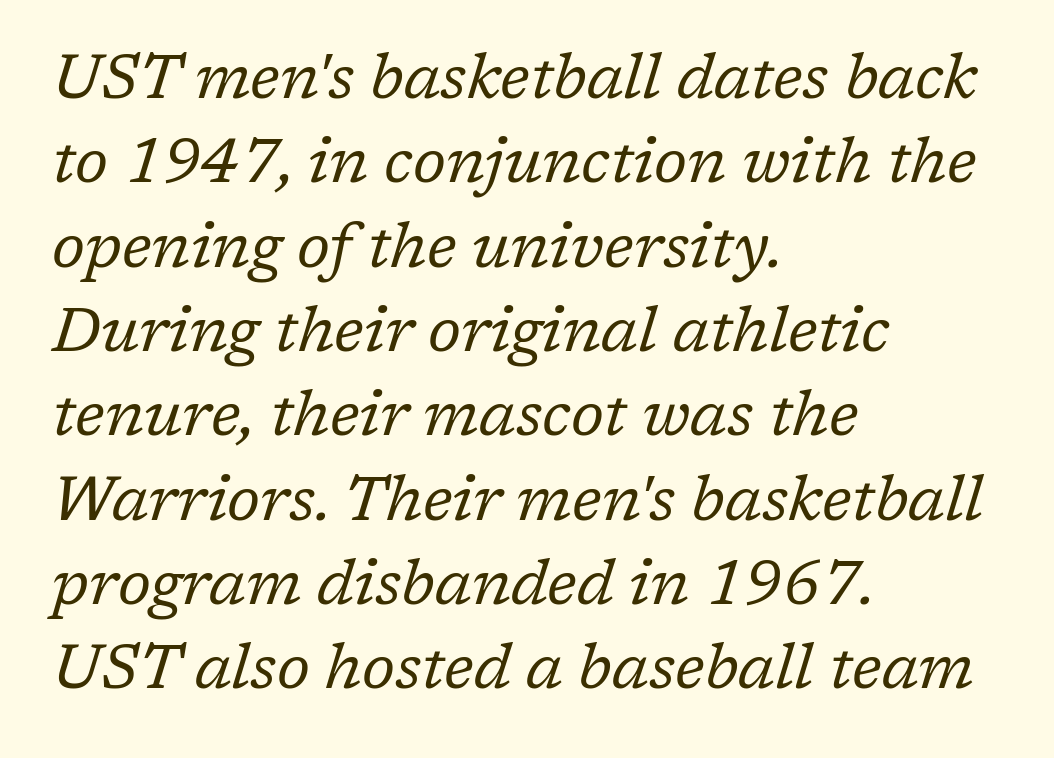
{"serif": "yes", "italic": "yes", "lean": "right", "slant_degrees": 17, "bold": "no", "weight": "regular", "width": "normal", "stroke_contrast": "low", "x_height": "medium", "monospaced": "no", "underline": "no", "align": "left", "line_spacing": "normal", "line_spacing_ratio": 1.36, "letter_spacing": "normal", "letter_spacing_em": 0.0, "glyph_px": 62}
